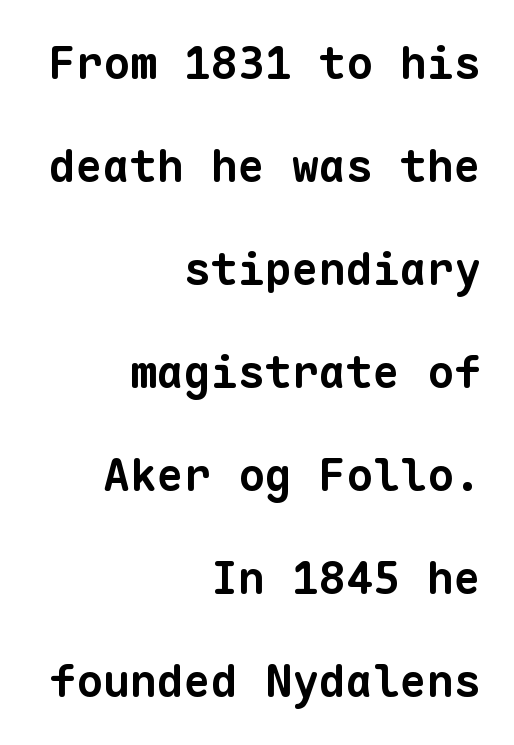
The image shows 45 px bold sans-serif type, monospaced; set right-aligned, loose line spacing (2.29x), normal letter spacing, not underlined; low stroke contrast and a medium x-height.
